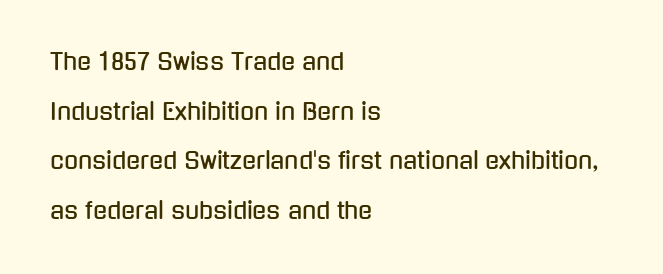
Style check: upright. Short note: letters normally spaced. Casual observation: everything's shoved over to the left. Underlining? Definitely not there. The lines are spread far apart with generous leading.
